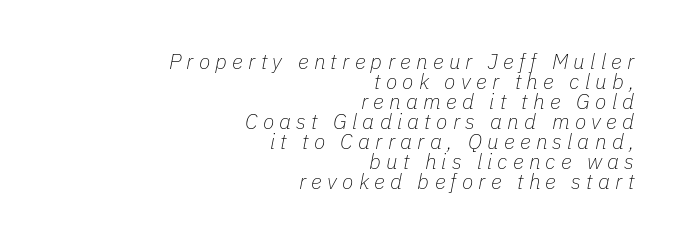
{"italic": "yes", "lean": "right", "slant_degrees": 11, "bold": "no", "underline": "no", "align": "right", "line_spacing": "tight", "line_spacing_ratio": 0.95, "letter_spacing": "wide", "letter_spacing_em": 0.25, "glyph_px": 21}
